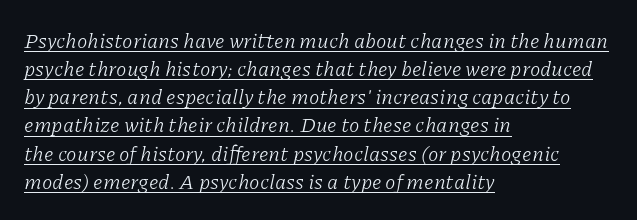
{"italic": "yes", "lean": "right", "slant_degrees": 11, "bold": "no", "underline": "yes", "align": "left", "line_spacing": "normal", "line_spacing_ratio": 1.34, "letter_spacing": "normal", "letter_spacing_em": 0.0, "glyph_px": 21}
